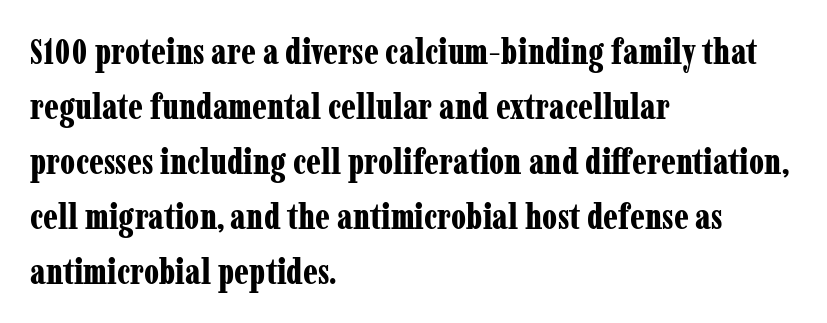
The image shows 35 px bold, condensed serif type, upright; set left-aligned, normal line spacing (1.57x), normal letter spacing, not underlined; low stroke contrast and a medium x-height.
